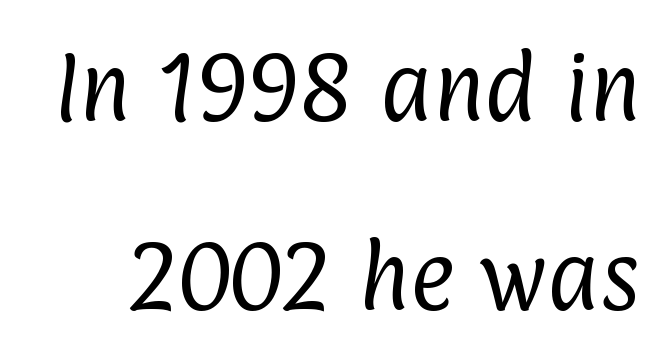
Glance below the letters and you will spot only blank space. Whoever set this chose breathing room over compactness in the vertical rhythm. Tracking value appears to be zero — textbook default spacing. Summary of weight: not heavy and not bold. Is this a fixed-width face? No — the glyphs have proportional, varying widths. Is this a sans? Yes — the strokes have no serifs.
